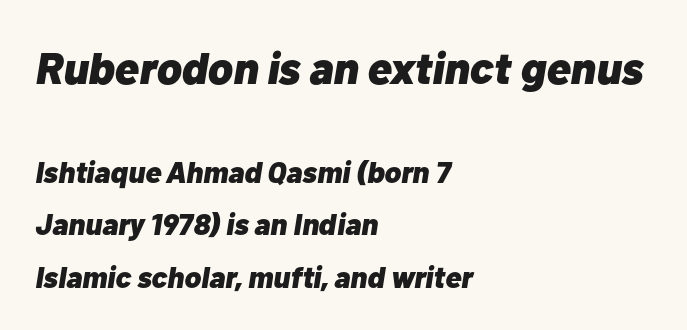
This sample has the flowing, uneven cadence of proportional lettering. The initial chunk of copy outweighs the following chunk in type size. Typographic density is high because the face is bold. Nothing unusual about the tracking: characters are spaced as the font intends.
